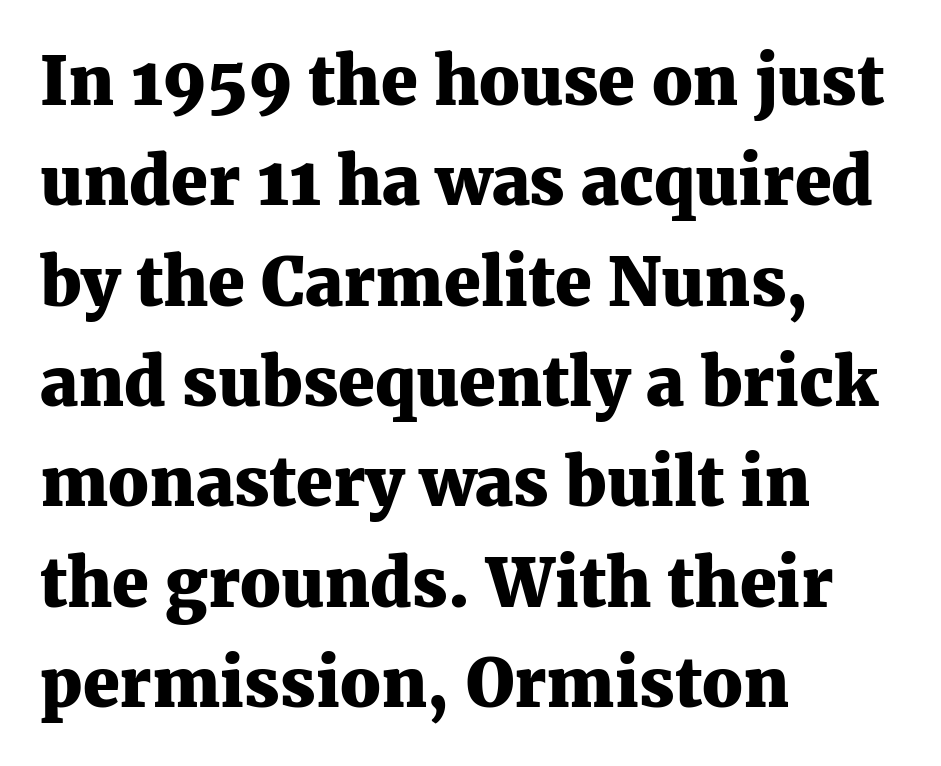
The image shows 66 px heavy serif type, upright; set left-aligned, normal line spacing (1.52x), normal letter spacing, not underlined; medium stroke contrast and a medium x-height.
